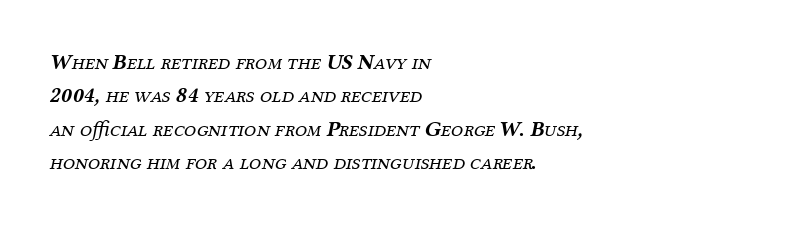
Q: Is the text bold? A: No.
Q: Is the text italic (slanted)? A: Yes, it leans right by about 12 degrees.
Q: Is the text underlined? A: No.
Q: How is the paragraph aligned? A: Left-aligned.
Q: Is the spacing between letters normal or unusually wide? A: Normal.
Q: Is the spacing between lines tight, normal or loose? A: Normal.
